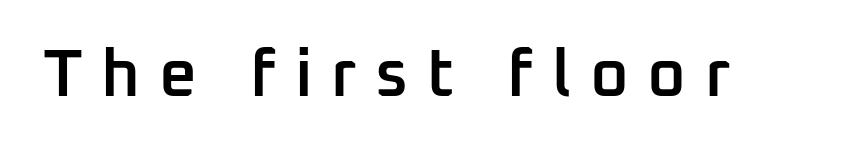
In terms of letterform style, serifs are entirely absent. When letters stand straight like this, we call the style roman or upright. Note the varied advance widths — an 'i' is clearly narrower than an 'm'. Compared with typical body copy, the letter spacing here is much looser. How heavy is the stroke? Medium-heavy — a semibold, shy of bold.
